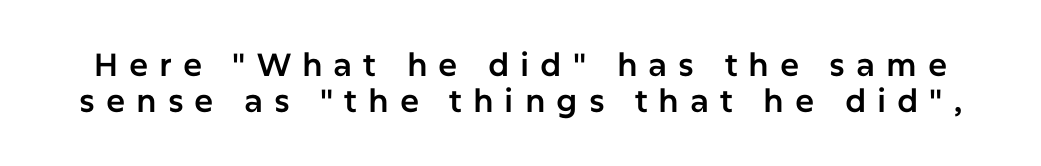
The image shows 32 px sans-serif type, upright; set tight line spacing (1.12x), unusually wide letter spacing (+0.34 em), not underlined; low stroke contrast and a medium x-height.
